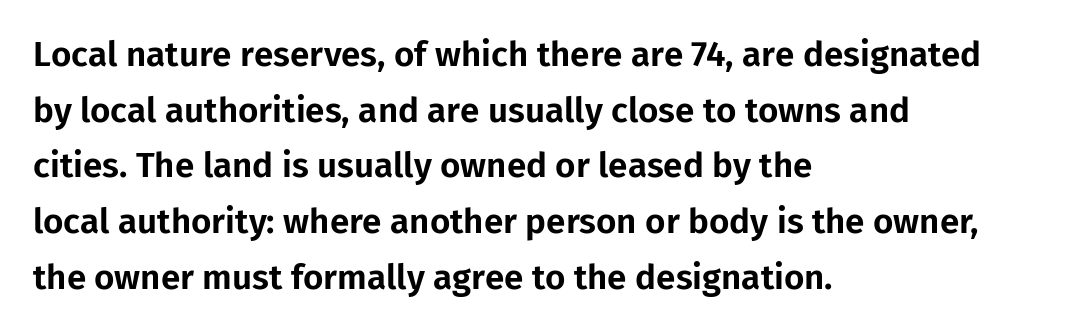
The line-height multiplier appears to be the usual default. The face used here is proportionally spaced, like ordinary book or web type. Students, note that the glyphs here touch the page at normal intervals. This sample is left-justified, so line endings fall wherever the words run out.
